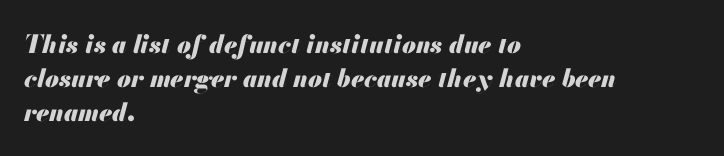
The image shows 25 px bold type, italic (leaning right); set left-aligned, normal line spacing (1.37x), normal letter spacing, not underlined.
